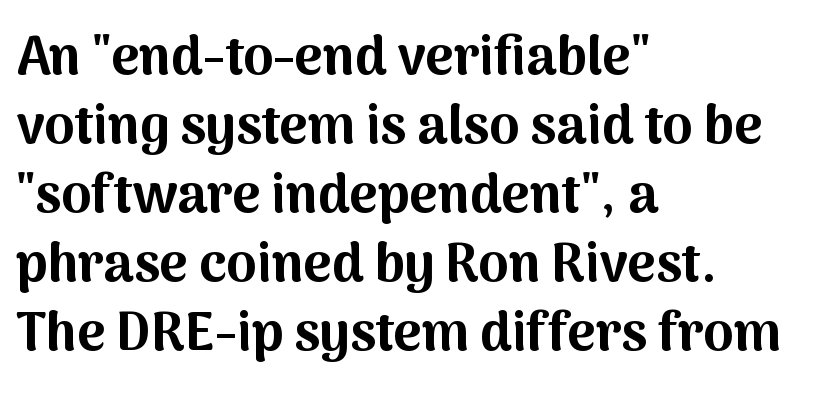
The image shows 54 px bold sans-serif type, upright; set left-aligned, normal line spacing (1.28x), normal letter spacing, not underlined; medium stroke contrast and a medium x-height.
